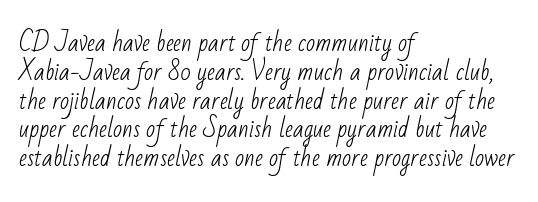
The image shows 24 px text type; set left-aligned, line spacing 1.2x, normal letter spacing, not underlined.
